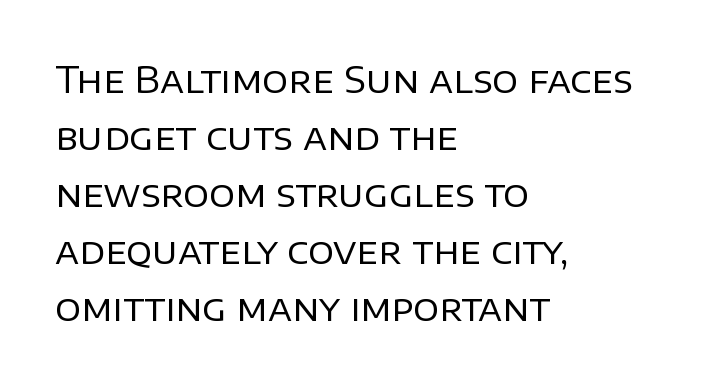
The image shows 36 px regular-weight sans-serif type, upright; set left-aligned, normal line spacing (1.58x), normal letter spacing, not underlined; low stroke contrast and a large x-height.
